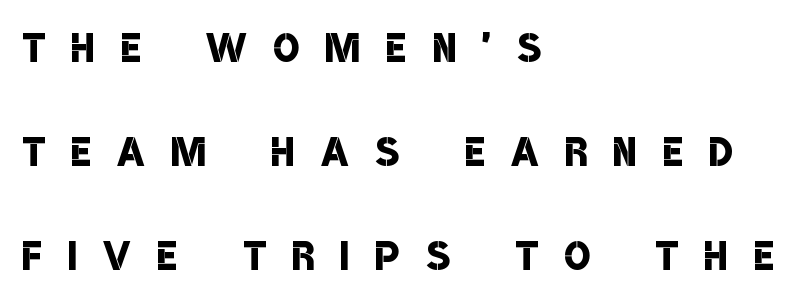
Summary of vertical rhythm: relaxed, with wide interline spacing. Inter-character spacing is expanded well beyond the font's built-in metrics. The face used here is a sans, in the tradition of grotesques and geometrics. Proportional: the letters do not fall into vertical columns.
